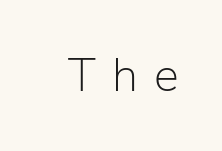
The image shows 47 px light sans-serif type, upright; set unusually wide letter spacing (+0.35 em), not underlined; low stroke contrast and a medium x-height.
